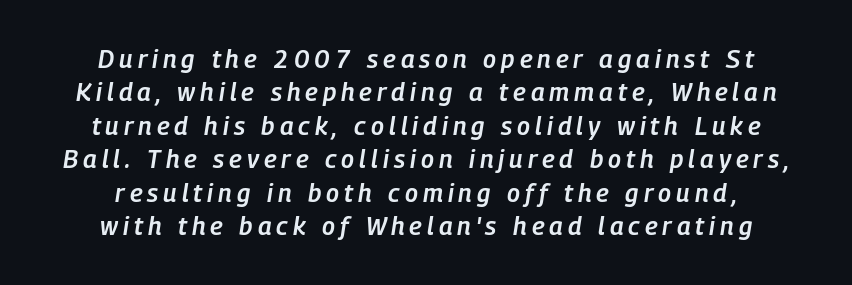
Students, this is semibold: more ink than regular, less than bold. The letters are slanted; this is an italic face. The rows are spaced the way most documents space them. Students, note that the glyphs here are deliberately spaced far apart. A bare baseline throughout the passage.
